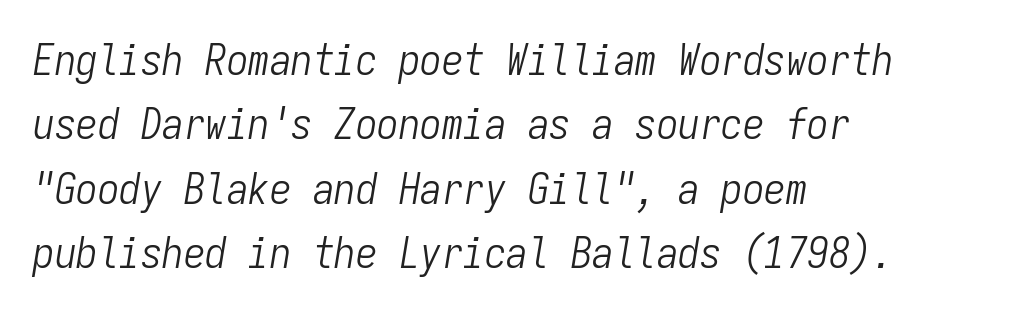
Q: Is the text bold? A: No.
Q: Is the text italic (slanted)? A: Yes, it leans right by about 9 degrees.
Q: Is the text underlined? A: No.
Q: How is the paragraph aligned? A: Left-aligned.
Q: Is the spacing between letters normal or unusually wide? A: Normal.
Q: Is the spacing between lines tight, normal or loose? A: Normal.
Q: Width (condensed, normal, or wide)? A: Condensed.
Q: Stroke contrast? A: Low.
Q: x-height? A: Medium.
Q: Monospaced? A: Yes.
